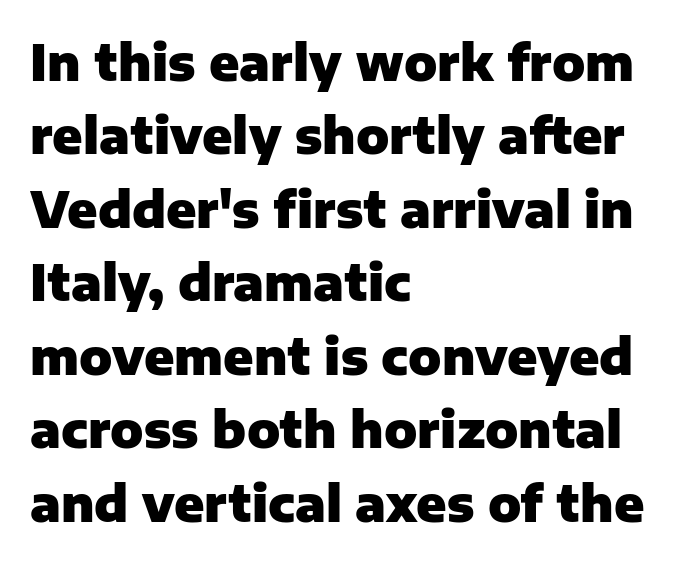
Q: Is the text bold? A: Yes.
Q: Is the text italic (slanted)? A: No, it is upright.
Q: Is the typeface a serif or a sans-serif typeface? A: Sans-serif.
Q: Is the text underlined? A: No.
Q: How is the paragraph aligned? A: Left-aligned.
Q: Is the spacing between letters normal or unusually wide? A: Normal.
Q: Is the spacing between lines tight, normal or loose? A: Normal.
Q: Width (condensed, normal, or wide)? A: Normal.
Q: Stroke contrast? A: Low.
Q: x-height? A: Medium.
Q: Monospaced? A: No.
